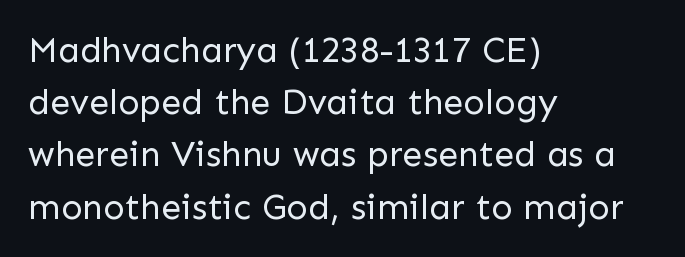
The image shows 36 px regular-weight sans-serif type, upright; set left-aligned, normal line spacing (1.45x), normal letter spacing, not underlined; low stroke contrast and a medium x-height.
